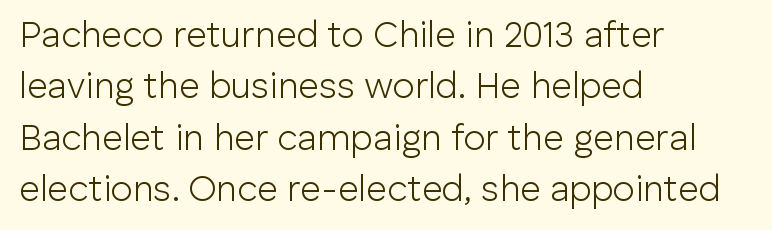
The image shows 36 px light sans-serif type, upright; set left-aligned, normal line spacing (1.43x), normal letter spacing, not underlined; low stroke contrast and a medium x-height.
